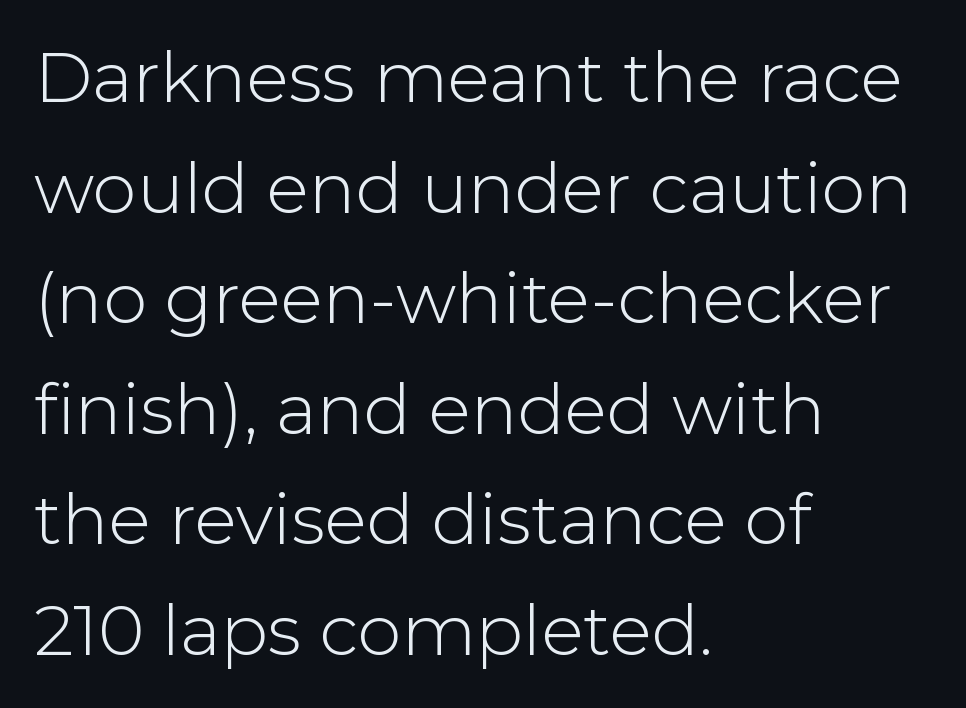
The image shows 70 px light sans-serif type, upright; set left-aligned, normal line spacing (1.58x), normal letter spacing, not underlined; low stroke contrast and a medium x-height.
